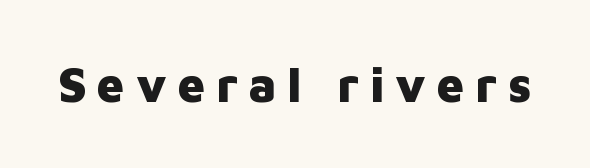
Q: Is the text bold? A: Yes.
Q: Is the text italic (slanted)? A: No, it is upright.
Q: Is the typeface a serif or a sans-serif typeface? A: Sans-serif.
Q: Is the text underlined? A: No.
Q: Is the spacing between letters normal or unusually wide? A: Unusually wide.
Q: Width (condensed, normal, or wide)? A: Normal.
Q: Stroke contrast? A: Low.
Q: x-height? A: Medium.
Q: Monospaced? A: No.
